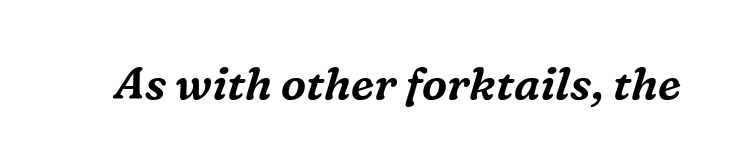
{"serif": "yes", "italic": "yes", "lean": "right", "slant_degrees": 16, "width": "normal", "stroke_contrast": "medium", "x_height": "medium", "monospaced": "no", "underline": "no", "letter_spacing": "normal", "letter_spacing_em": 0.0, "glyph_px": 45}
